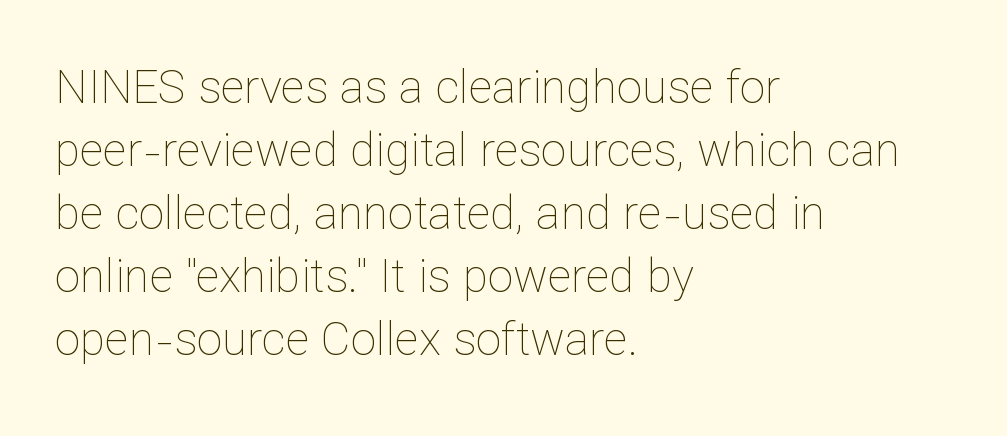
{"italic": "no", "bold": "no", "weight": "thin", "width": "normal", "stroke_contrast": "low", "x_height": "medium", "monospaced": "no", "underline": "no", "align": "left", "line_spacing": "normal", "line_spacing_ratio": 1.37, "letter_spacing": "normal", "letter_spacing_em": 0.0, "glyph_px": 46}
